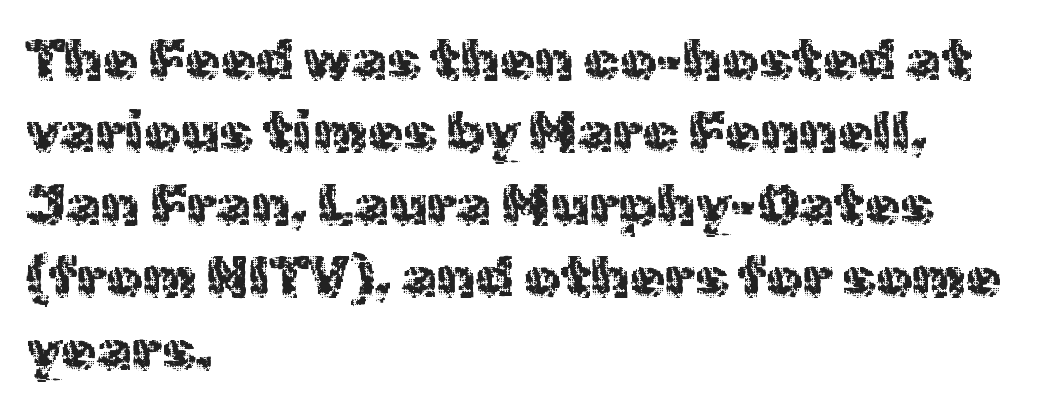
{"serif": "no", "italic": "no", "bold": "no", "weight": "regular", "width": "normal", "x_height": "medium", "monospaced": "no", "underline": "no", "align": "left", "line_spacing": "normal", "line_spacing_ratio": 1.27, "letter_spacing": "normal", "letter_spacing_em": 0.0, "glyph_px": 57}
